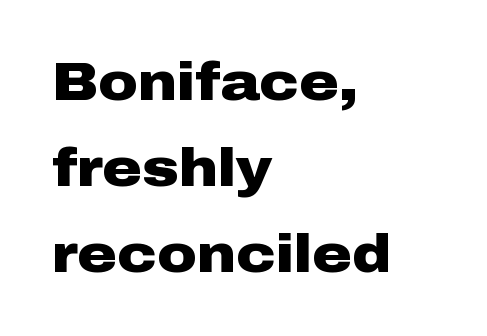
The image shows 54 px heavy, wide sans-serif type, upright; set left-aligned, normal line spacing (1.59x), normal letter spacing, not underlined; low stroke contrast and a medium x-height.
